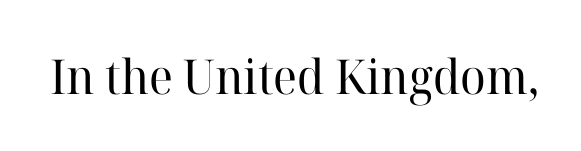
The image shows 48 px regular-weight serif type, upright; set normal letter spacing, not underlined; high stroke contrast and a medium x-height.
